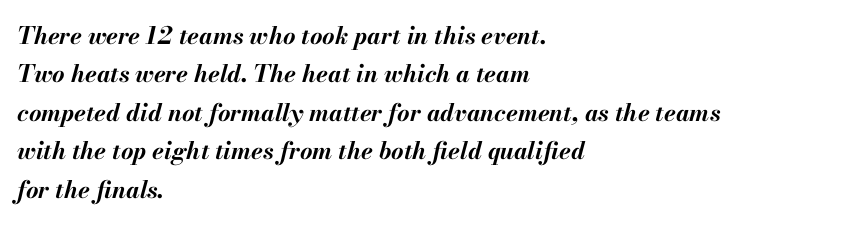
Q: Is the text bold? A: Yes.
Q: Is the text italic (slanted)? A: Yes, it leans right by about 13 degrees.
Q: Is the text underlined? A: No.
Q: How is the paragraph aligned? A: Left-aligned.
Q: Is the spacing between letters normal or unusually wide? A: Normal.
Q: Is the spacing between lines tight, normal or loose? A: Normal.
